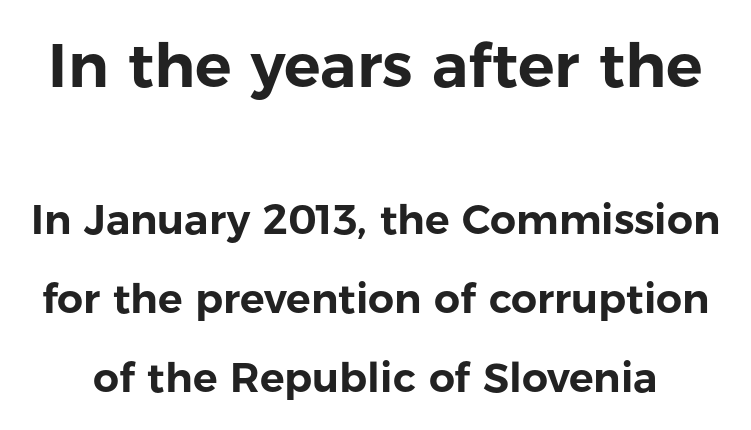
Do the characters align in a grid? No, the font is proportional. Ascenders rise straight up at ninety degrees. Does the leading feel generous? Absolutely, it's lavish. Nobody touched the tracking dial on this one. Quick note: underline off.
